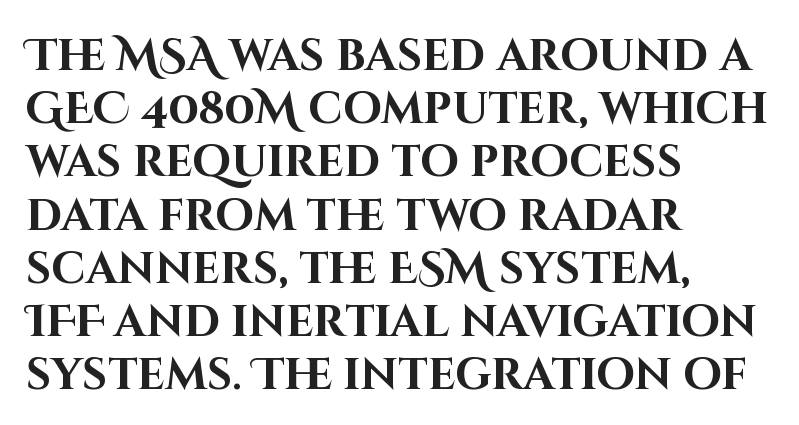
{"serif": "no", "italic": "no", "bold": "yes", "weight": "bold", "width": "normal", "stroke_contrast": "high", "x_height": "large", "monospaced": "no", "underline": "no", "align": "left", "line_spacing_ratio": 1.21, "letter_spacing": "normal", "letter_spacing_em": 0.0, "glyph_px": 44}
